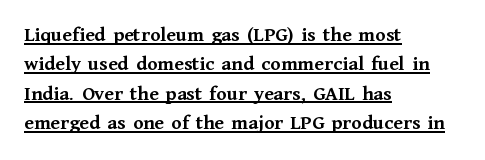
The image shows 21 px bold type, upright; set left-aligned, normal line spacing (1.4x), normal letter spacing, underlined.
